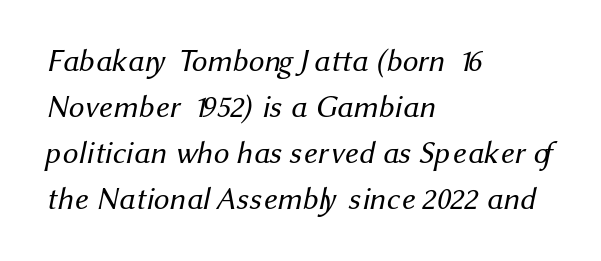
The image shows 31 px regular-weight sans-serif type; set left-aligned, normal line spacing (1.48x), normal letter spacing, not underlined; medium stroke contrast and a medium x-height.
